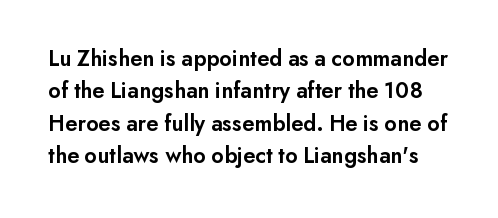
{"italic": "no", "bold": "semi", "underline": "no", "line_spacing": "normal", "line_spacing_ratio": 1.41, "letter_spacing": "normal", "letter_spacing_em": 0.0, "glyph_px": 23}
